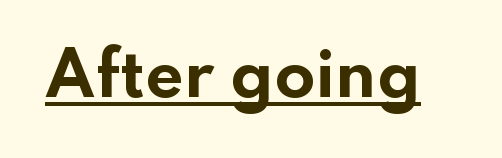
The image shows 60 px bold, wide sans-serif type, upright; set normal letter spacing, underlined; low stroke contrast and a small x-height.
